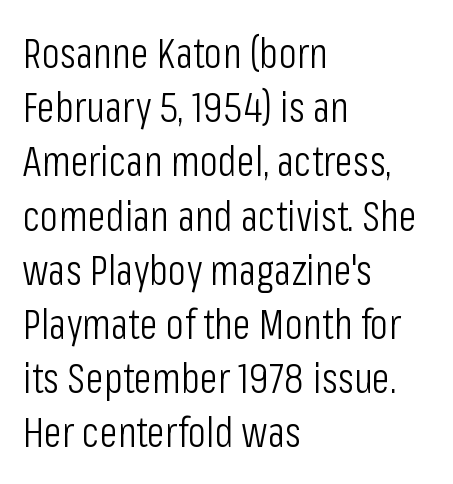
{"serif": "no", "italic": "no", "bold": "no", "weight": "light", "width": "condensed", "stroke_contrast": "low", "x_height": "medium", "monospaced": "no", "underline": "no", "align": "left", "line_spacing": "normal", "line_spacing_ratio": 1.29, "letter_spacing": "normal", "letter_spacing_em": 0.0, "glyph_px": 42}
